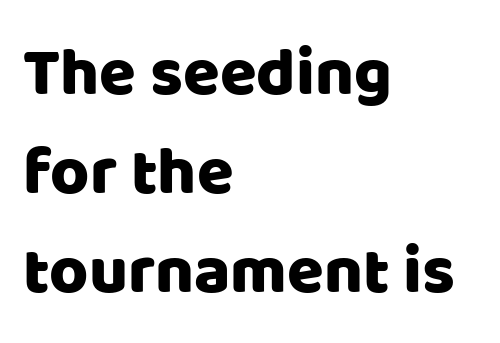
Q: Is the text italic (slanted)? A: No, it is upright.
Q: Is the typeface a serif or a sans-serif typeface? A: Sans-serif.
Q: Is the text underlined? A: No.
Q: How is the paragraph aligned? A: Left-aligned.
Q: Is the spacing between letters normal or unusually wide? A: Normal.
Q: Is the spacing between lines tight, normal or loose? A: Normal.
Q: Width (condensed, normal, or wide)? A: Normal.
Q: Stroke contrast? A: Low.
Q: x-height? A: Large.
Q: Monospaced? A: No.
